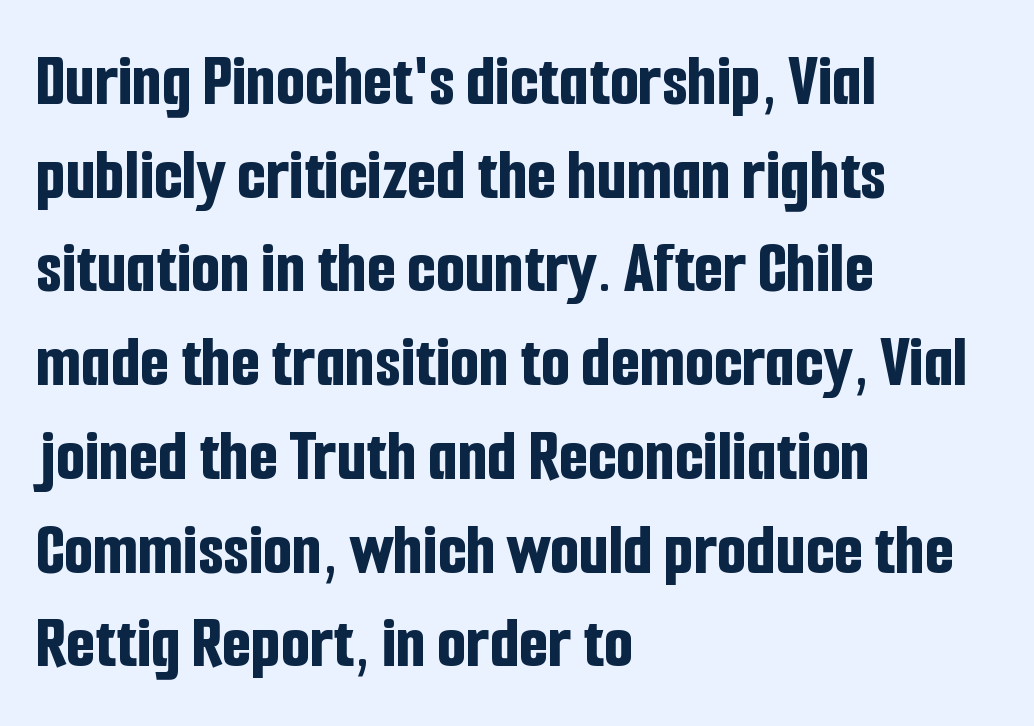
{"serif": "no", "italic": "no", "bold": "yes", "weight": "bold", "width": "condensed", "stroke_contrast": "low", "x_height": "medium", "monospaced": "no", "underline": "no", "align": "left", "line_spacing": "normal", "line_spacing_ratio": 1.25, "letter_spacing": "normal", "letter_spacing_em": 0.0, "glyph_px": 75}
